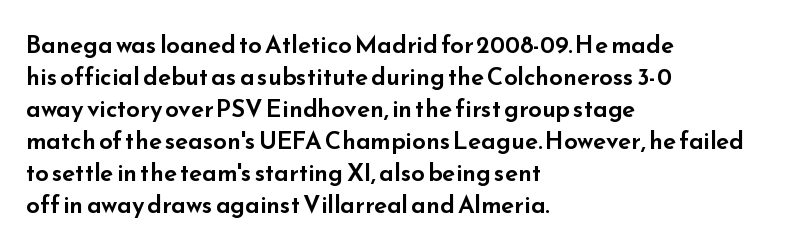
Q: Is the text italic (slanted)? A: No, it is upright.
Q: Is the text underlined? A: No.
Q: How is the paragraph aligned? A: Left-aligned.
Q: Is the spacing between letters normal or unusually wide? A: Normal.
Q: Is the spacing between lines tight, normal or loose? A: Normal.
